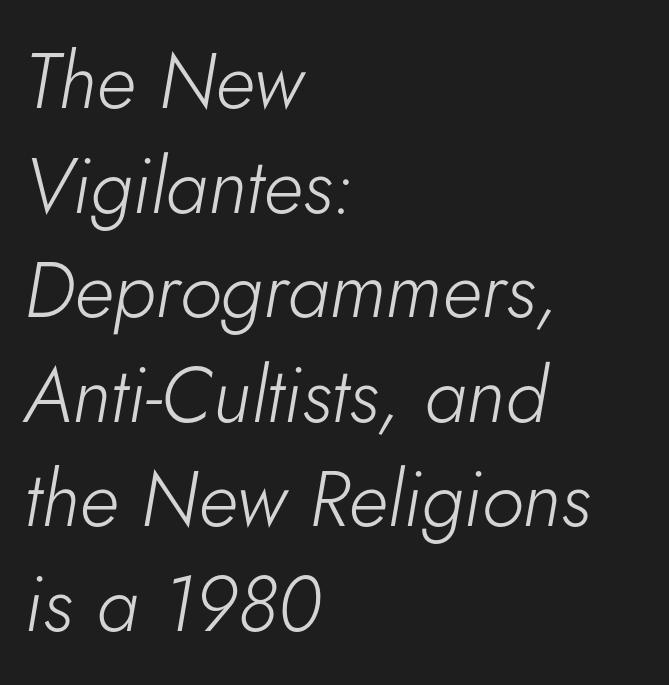
The image shows 78 px light type, italic (leaning right); set left-aligned, normal line spacing (1.34x), normal letter spacing, not underlined; low stroke contrast and a small x-height.
